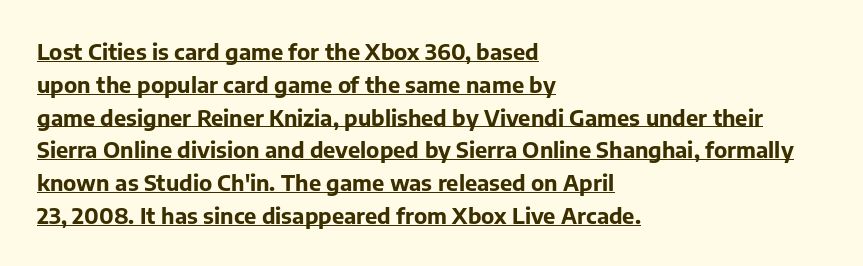
Q: Is the text bold? A: Yes.
Q: Is the text italic (slanted)? A: No, it is upright.
Q: Is the text underlined? A: Yes.
Q: How is the paragraph aligned? A: Left-aligned.
Q: Is the spacing between letters normal or unusually wide? A: Normal.
Q: Is the spacing between lines tight, normal or loose? A: Normal.
